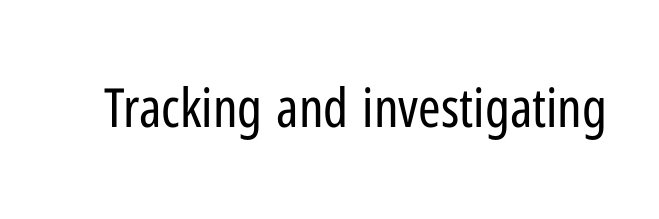
The image shows 54 px regular-weight, condensed sans-serif type, upright; set normal letter spacing, not underlined; low stroke contrast and a medium x-height.
